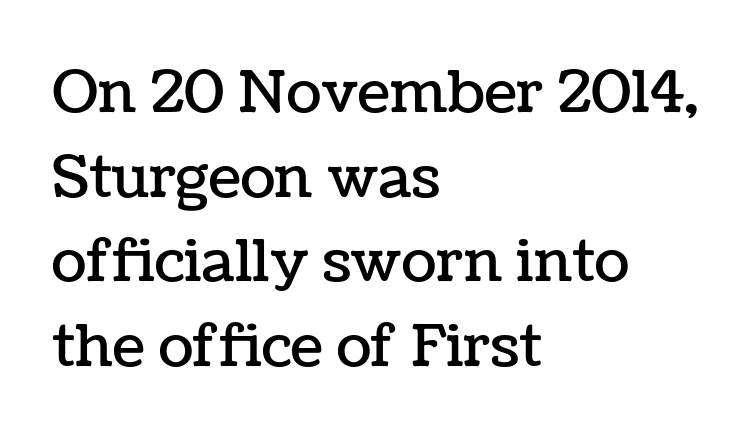
{"italic": "no", "width": "normal", "stroke_contrast": "low", "x_height": "medium", "monospaced": "no", "underline": "no", "align": "left", "line_spacing": "normal", "line_spacing_ratio": 1.46, "letter_spacing": "normal", "letter_spacing_em": 0.0, "glyph_px": 58}
